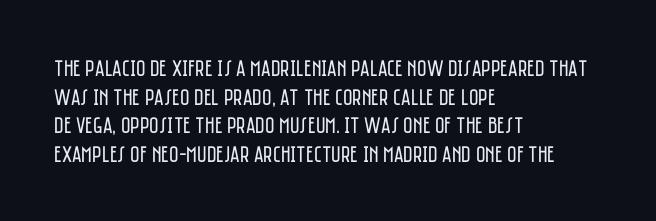
The image shows 23 px text type, upright; set left-aligned, line spacing 1.24x, normal letter spacing, not underlined.
